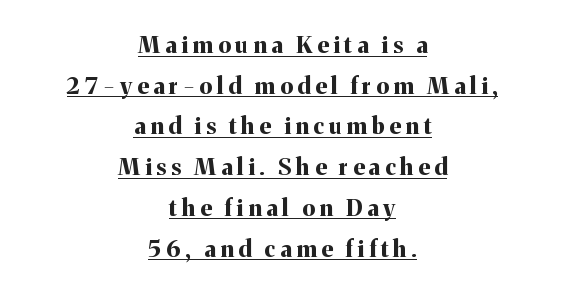
{"italic": "no", "bold": "yes", "underline": "yes", "align": "center", "line_spacing_ratio": 1.77, "letter_spacing": "wide", "letter_spacing_em": 0.21, "glyph_px": 23}
